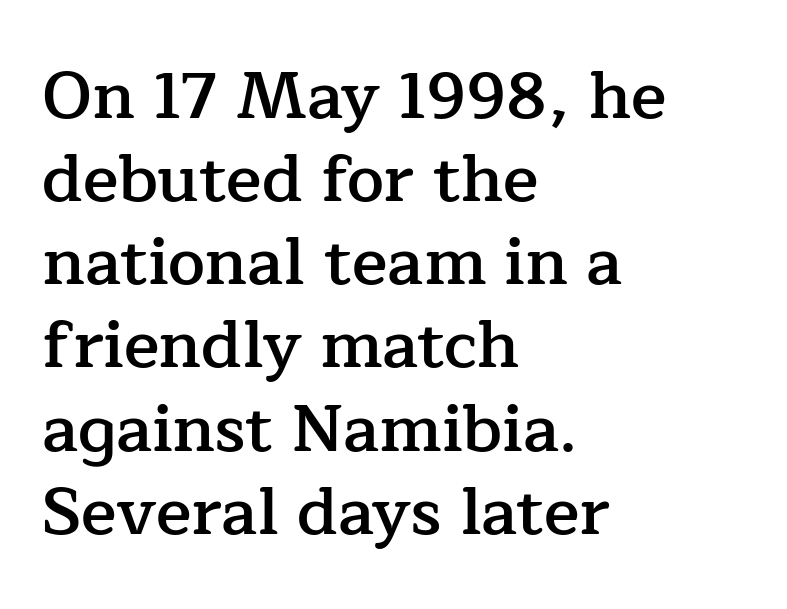
The image shows 66 px semibold serif type, upright; set left-aligned, normal line spacing (1.26x), normal letter spacing, not underlined; low stroke contrast and a medium x-height.
